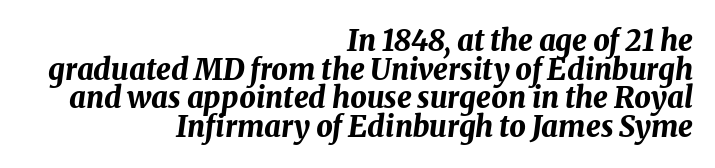
Q: Is the text bold? A: Yes.
Q: Is the text italic (slanted)? A: Yes, it leans right by about 8 degrees.
Q: Is the text underlined? A: No.
Q: How is the paragraph aligned? A: Right-aligned.
Q: Is the spacing between letters normal or unusually wide? A: Normal.
Q: Is the spacing between lines tight, normal or loose? A: Tight.
Q: Width (condensed, normal, or wide)? A: Normal.
Q: Stroke contrast? A: Medium.
Q: x-height? A: Medium.
Q: Monospaced? A: No.
